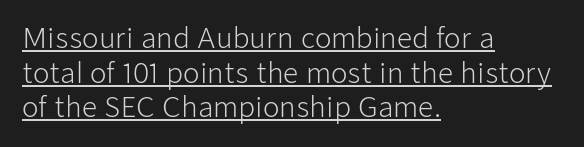
{"italic": "no", "bold": "no", "underline": "yes", "align": "left", "line_spacing": "normal", "line_spacing_ratio": 1.28, "letter_spacing": "normal", "letter_spacing_em": 0.0, "glyph_px": 27}
